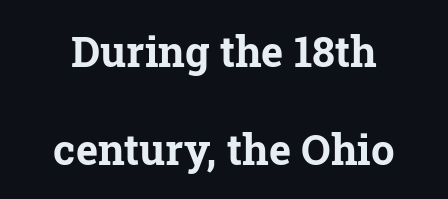
{"serif": "yes", "italic": "no", "bold": "yes", "weight": "bold", "width": "normal", "stroke_contrast": "low", "x_height": "medium", "monospaced": "no", "underline": "no", "align": "center", "line_spacing": "loose", "line_spacing_ratio": 2.33, "letter_spacing": "normal", "letter_spacing_em": 0.0, "glyph_px": 42}
